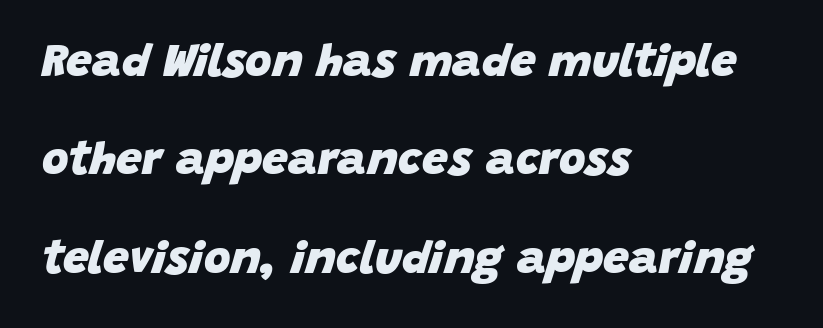
Q: Is the text bold? A: Yes.
Q: Is the text italic (slanted)? A: Yes, it leans right by about 15 degrees.
Q: Is the text underlined? A: No.
Q: How is the paragraph aligned? A: Left-aligned.
Q: Is the spacing between letters normal or unusually wide? A: Normal.
Q: Is the spacing between lines tight, normal or loose? A: Loose.
Q: Width (condensed, normal, or wide)? A: Normal.
Q: Stroke contrast? A: Low.
Q: x-height? A: Large.
Q: Monospaced? A: No.
